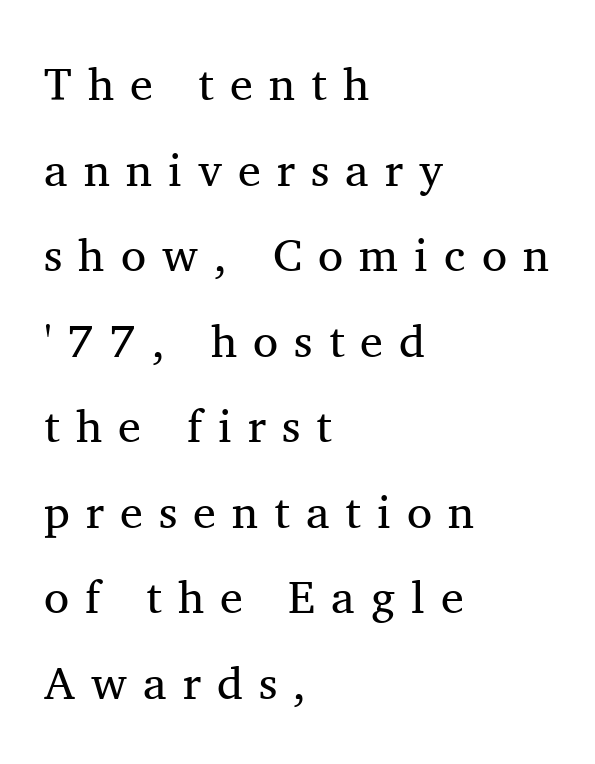
Q: Is the text bold? A: No.
Q: Is the text italic (slanted)? A: No, it is upright.
Q: Is the typeface a serif or a sans-serif typeface? A: Serif.
Q: Is the text underlined? A: No.
Q: How is the paragraph aligned? A: Left-aligned.
Q: Is the spacing between letters normal or unusually wide? A: Unusually wide.
Q: Width (condensed, normal, or wide)? A: Normal.
Q: Stroke contrast? A: Medium.
Q: x-height? A: Medium.
Q: Monospaced? A: No.
